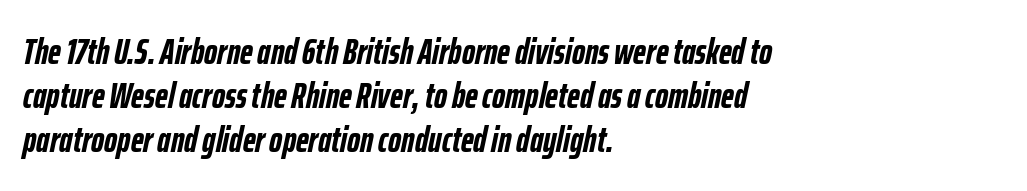
Q: Is the text bold? A: Yes.
Q: Is the text italic (slanted)? A: Yes, it leans right by about 12 degrees.
Q: Is the text underlined? A: No.
Q: How is the paragraph aligned? A: Left-aligned.
Q: Is the spacing between letters normal or unusually wide? A: Normal.
Q: Width (condensed, normal, or wide)? A: Condensed.
Q: Stroke contrast? A: Low.
Q: x-height? A: Medium.
Q: Monospaced? A: No.
